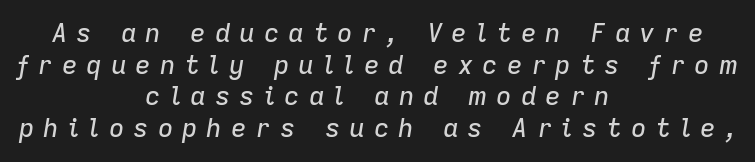
{"italic": "yes", "lean": "right", "slant_degrees": 9, "underline": "no", "align": "center", "line_spacing_ratio": 1.22, "letter_spacing": "wide", "letter_spacing_em": 0.34, "glyph_px": 26}
